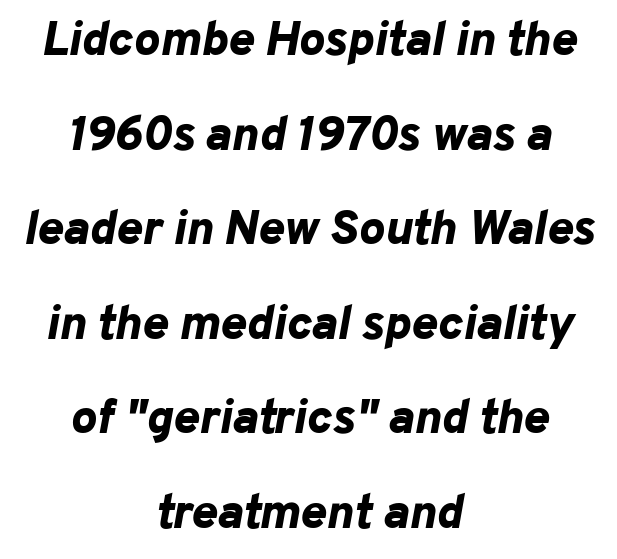
The type is set solid horizontally, with unmodified tracking. Caption: multi-line text, centered on the measure. Students, this is bold: see how much ink each stroke carries. The lettering tilts uniformly, giving the passage an italic look.
